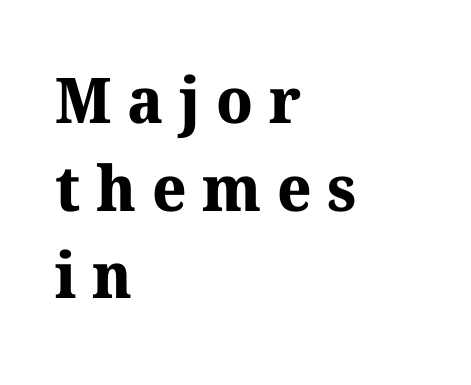
{"serif": "yes", "bold": "yes", "weight": "bold", "width": "normal", "stroke_contrast": "medium", "x_height": "medium", "monospaced": "no", "underline": "no", "align": "left", "line_spacing": "normal", "line_spacing_ratio": 1.39, "letter_spacing": "wide", "letter_spacing_em": 0.25, "glyph_px": 63}
